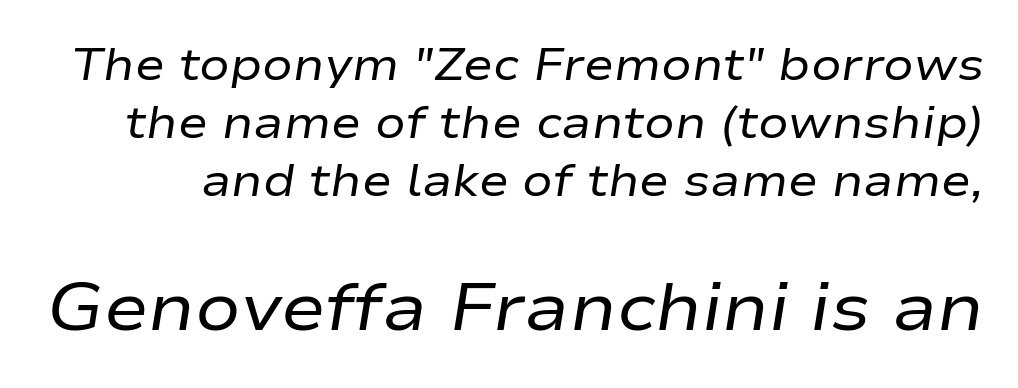
{"italic": "yes", "lean": "right", "slant_degrees": 9, "bold": "no", "weight": "regular", "width": "wide", "stroke_contrast": "low", "x_height": "medium", "monospaced": "no", "underline": "no", "line_spacing": "normal", "line_spacing_ratio": 1.29, "letter_spacing": "normal", "letter_spacing_em": 0.0, "larger_block": "second", "size_ratio": 1.49, "glyph_px": 67}
